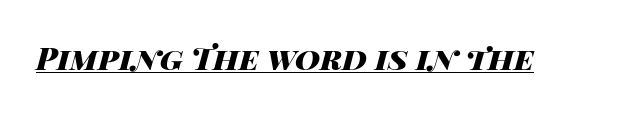
{"italic": "yes", "lean": "right", "slant_degrees": 14, "bold": "yes", "weight": "heavy", "width": "wide", "stroke_contrast": "high", "x_height": "large", "monospaced": "no", "underline": "yes", "letter_spacing": "normal", "letter_spacing_em": 0.0, "glyph_px": 31}
